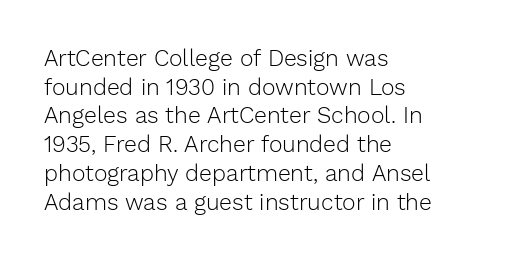
{"italic": "no", "bold": "no", "underline": "no", "align": "left", "line_spacing": "normal", "line_spacing_ratio": 1.25, "letter_spacing": "normal", "letter_spacing_em": 0.0, "glyph_px": 23}
